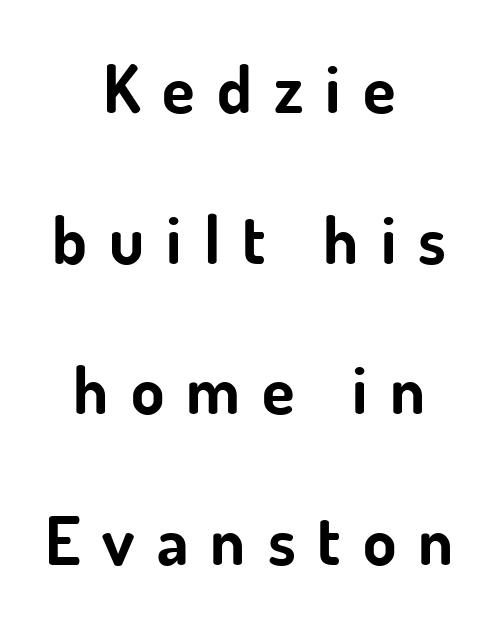
The image shows 67 px bold sans-serif type, upright; set centered, loose line spacing (2.25x), unusually wide letter spacing (+0.33 em), not underlined; low stroke contrast and a small x-height.
